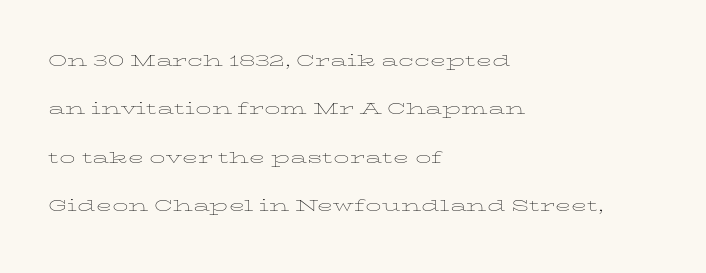
Q: Is the text bold? A: No.
Q: Is the text italic (slanted)? A: No, it is upright.
Q: Is the text underlined? A: No.
Q: How is the paragraph aligned? A: Left-aligned.
Q: Is the spacing between letters normal or unusually wide? A: Normal.
Q: Is the spacing between lines tight, normal or loose? A: Loose.
